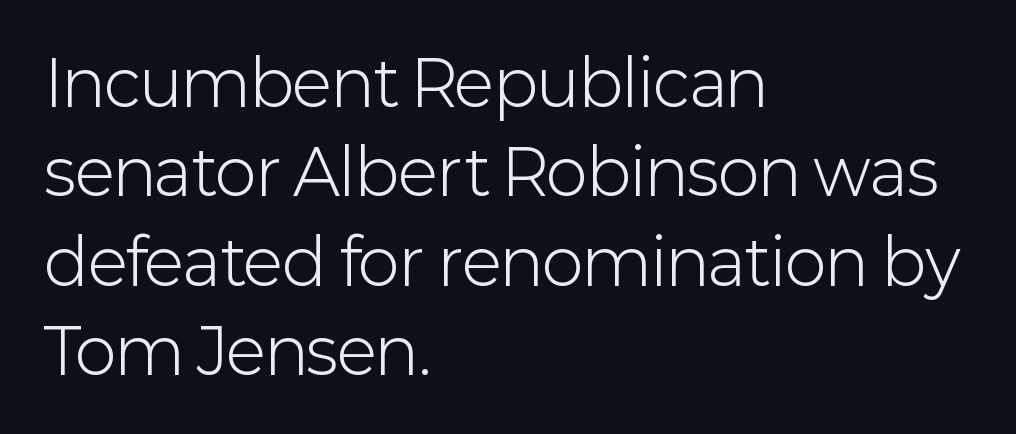
The image shows 63 px light sans-serif type, upright; set left-aligned, normal line spacing (1.42x), normal letter spacing, not underlined; low stroke contrast and a medium x-height.
